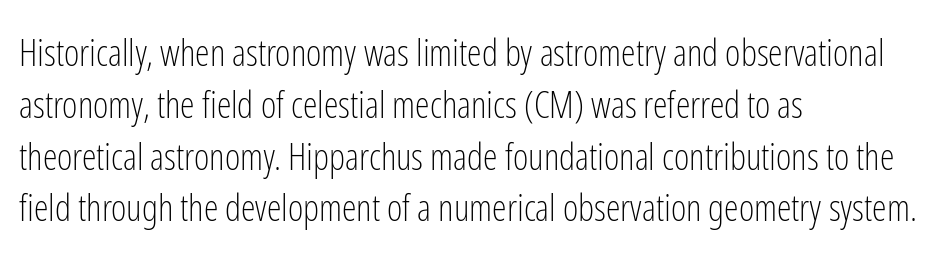
This sample keeps an unexceptional amount of space between lines. Glyph-to-glyph distance matches everyday printed text. The strip under each line holds only bare page. Unlike italic type, these characters show no tilt at all.
